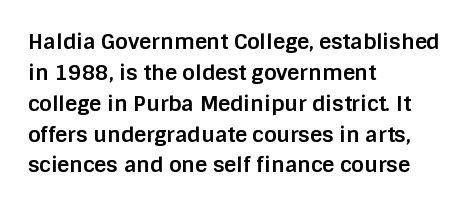
The image shows 21 px bold type, upright; set left-aligned, normal line spacing (1.47x), normal letter spacing, not underlined.
